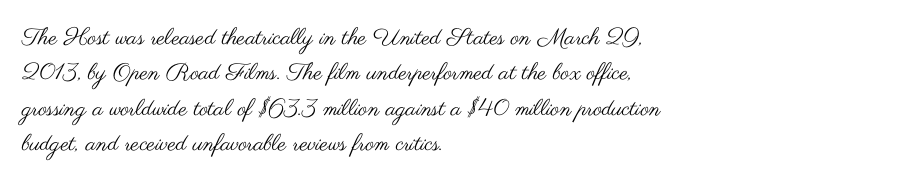
The image shows 23 px text type; set left-aligned, normal line spacing (1.54x), normal letter spacing, not underlined.
